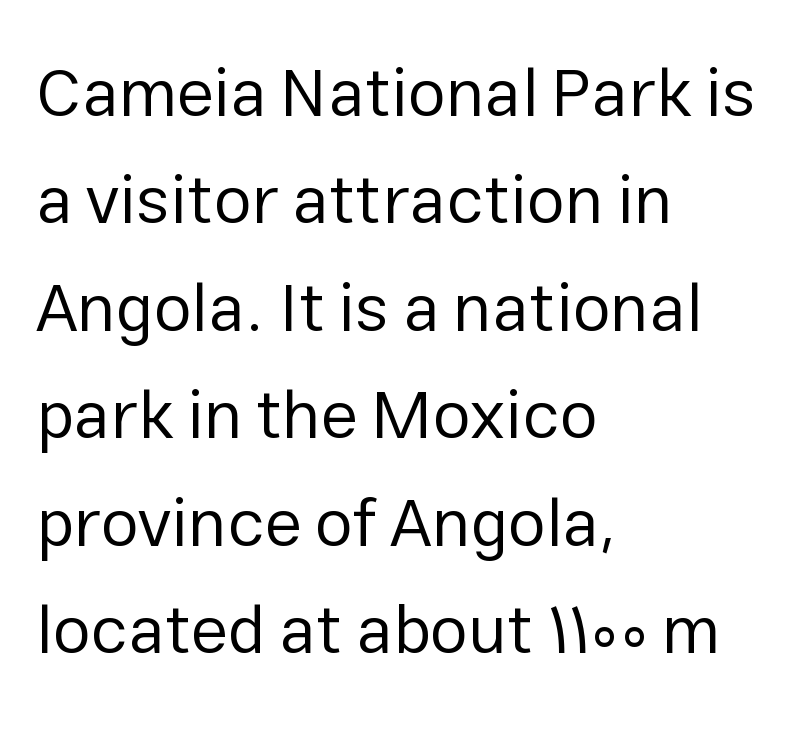
The image shows 68 px regular-weight sans-serif type, upright; set left-aligned, normal line spacing (1.58x), normal letter spacing, not underlined; low stroke contrast and a medium x-height.
